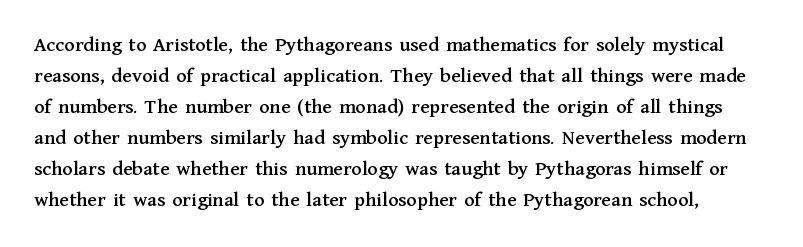
Ascenders rise straight up at ninety degrees. The rendering keeps characters at their native spacing. Regarding leading, the lines here are spaced in the standard way. Just letters on the line, the space beneath them empty.
